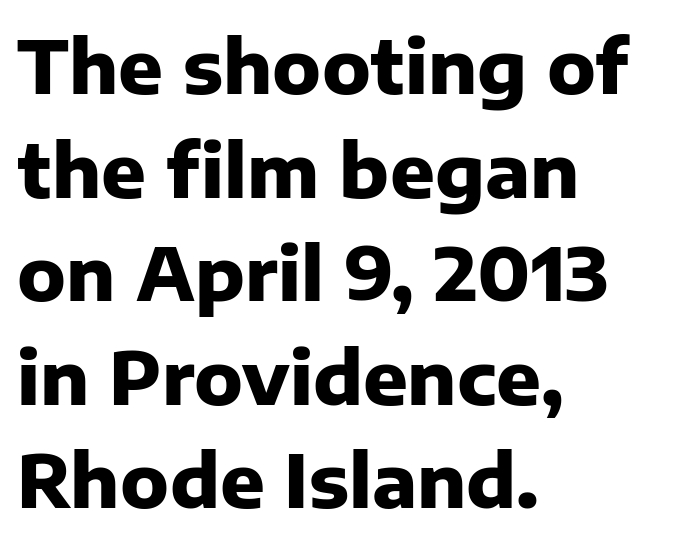
Q: Is the text bold? A: Yes.
Q: Is the text italic (slanted)? A: No, it is upright.
Q: Is the typeface a serif or a sans-serif typeface? A: Sans-serif.
Q: Is the text underlined? A: No.
Q: How is the paragraph aligned? A: Left-aligned.
Q: Is the spacing between letters normal or unusually wide? A: Normal.
Q: Is the spacing between lines tight, normal or loose? A: Normal.
Q: Width (condensed, normal, or wide)? A: Normal.
Q: Stroke contrast? A: Low.
Q: x-height? A: Medium.
Q: Monospaced? A: No.
